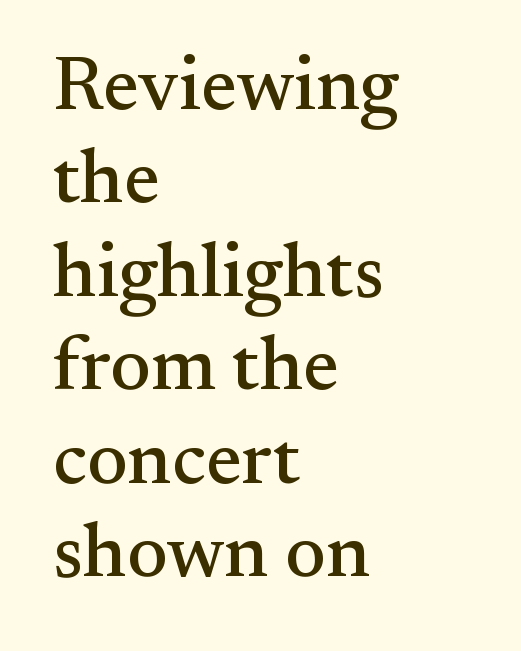
{"serif": "yes", "italic": "no", "width": "normal", "stroke_contrast": "medium", "x_height": "small", "monospaced": "no", "underline": "no", "align": "left", "line_spacing_ratio": 1.23, "letter_spacing": "normal", "letter_spacing_em": 0.0, "glyph_px": 76}
